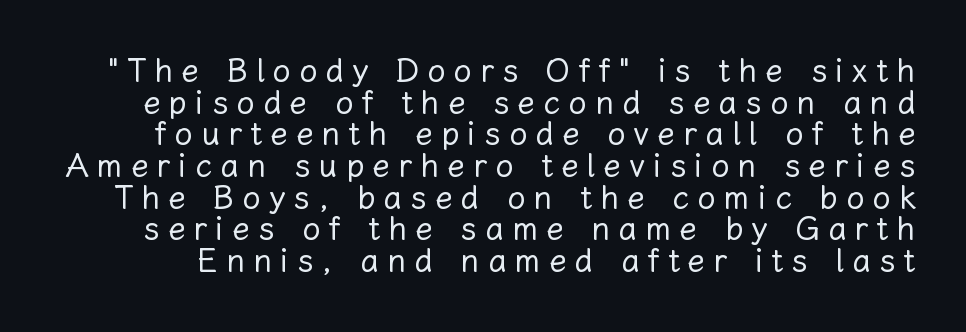
{"italic": "no", "bold": "no", "weight": "regular", "width": "normal", "stroke_contrast": "low", "x_height": "medium", "monospaced": "no", "underline": "no", "line_spacing": "tight", "line_spacing_ratio": 0.99, "letter_spacing": "wide", "letter_spacing_em": 0.26, "glyph_px": 32}
